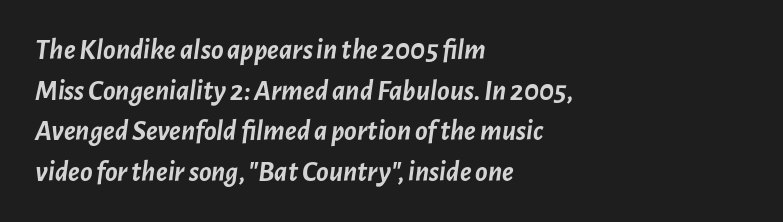
Q: Is the text bold? A: Yes.
Q: Is the text italic (slanted)? A: Yes, it leans right by about 7 degrees.
Q: Is the text underlined? A: No.
Q: How is the paragraph aligned? A: Left-aligned.
Q: Is the spacing between letters normal or unusually wide? A: Normal.
Q: Is the spacing between lines tight, normal or loose? A: Normal.
Q: Width (condensed, normal, or wide)? A: Normal.
Q: Stroke contrast? A: Low.
Q: x-height? A: Medium.
Q: Monospaced? A: No.
